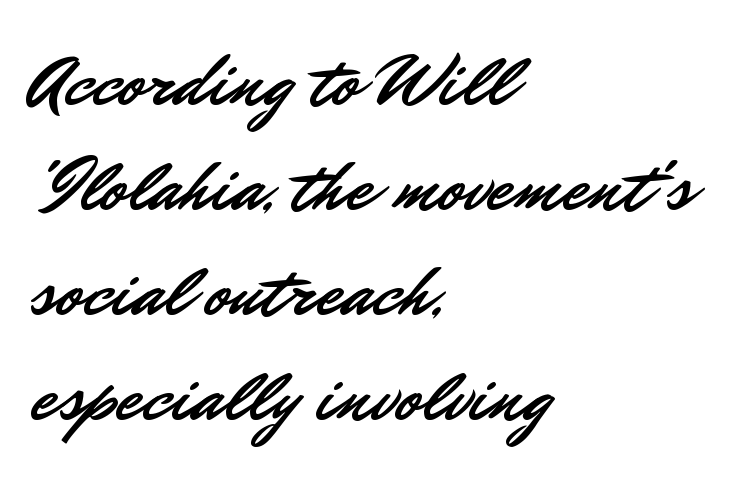
The image shows 75 px sans-serif type; set left-aligned, normal line spacing (1.4x), normal letter spacing, not underlined; low stroke contrast and a small x-height.
